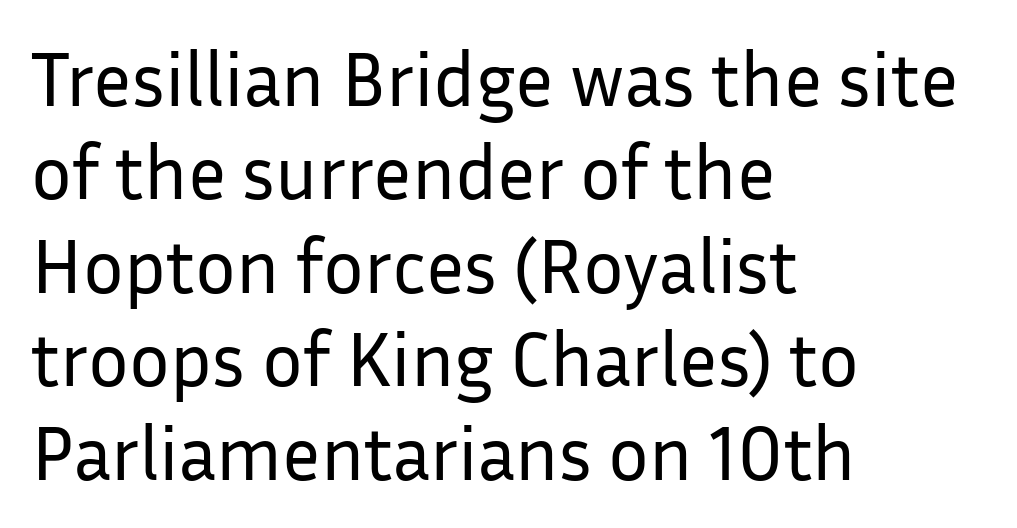
Which margin do the lines hug? The left one — the right edge is uneven. Do the characters align in a grid? No, the font is proportional. What kind of face is this? One without serifs — a sans. Unmarked baselines from the first word to the last. Italic? Not at all — the glyphs are vertical. Weight: in the light-to-regular range.
